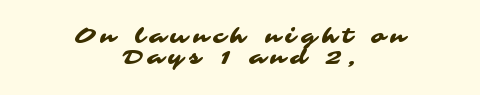
Q: Is the text underlined? A: No.
Q: How is the paragraph aligned? A: Centered.
Q: Is the spacing between letters normal or unusually wide? A: Unusually wide.
Q: Is the spacing between lines tight, normal or loose? A: Tight.
